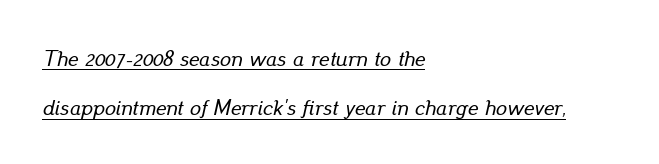
{"italic": "yes", "lean": "right", "slant_degrees": 13, "underline": "yes", "align": "left", "line_spacing": "loose", "line_spacing_ratio": 2.25, "letter_spacing": "normal", "letter_spacing_em": 0.0, "glyph_px": 22}
